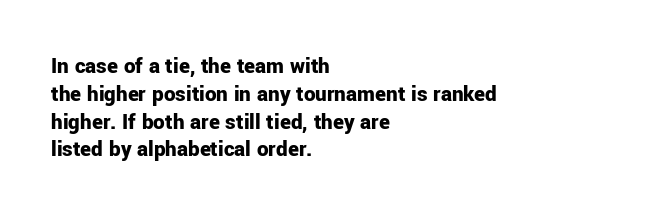
{"italic": "no", "bold": "yes", "underline": "no", "align": "left", "line_spacing_ratio": 1.21, "letter_spacing": "normal", "letter_spacing_em": 0.0, "glyph_px": 23}
